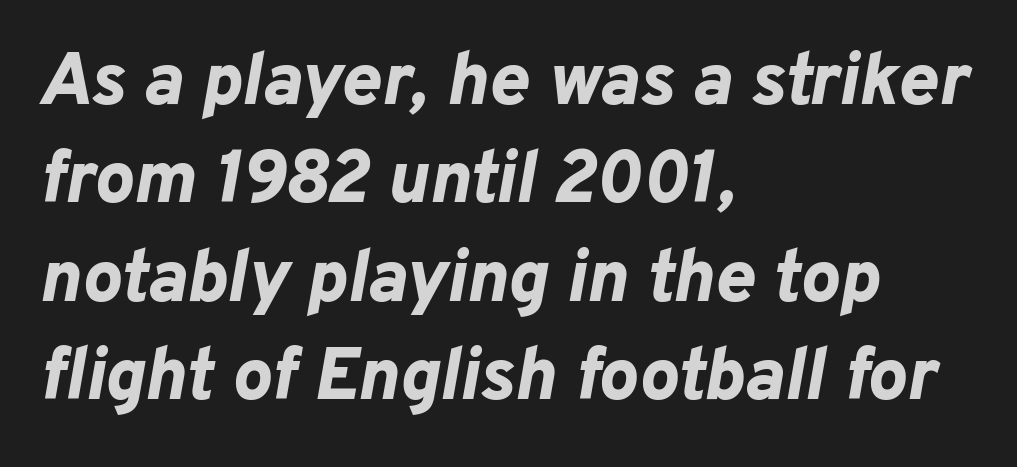
Think of a printed novel: that variable character pitch is what you see here. The ragged edge is on the right, which tells us the setting is flush left. Evenly set lines give the paragraph a standard silhouette. This rendering leaves character spacing at its baseline value. This is heavy type, rendered in bold.
